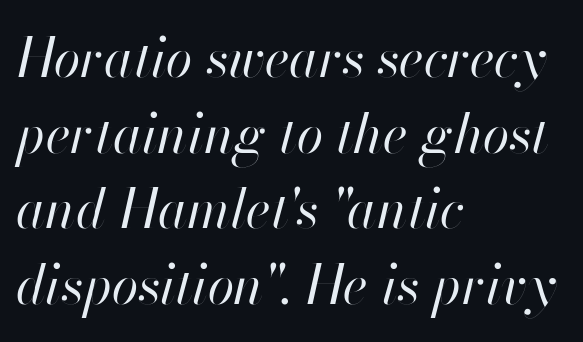
Each letter keeps its own natural width here, so spacing adapts to shape. Spacing between characters is what you'd get straight out of the box. The space between consecutive lines is moderate. No extra ink here — the face is not bold.
